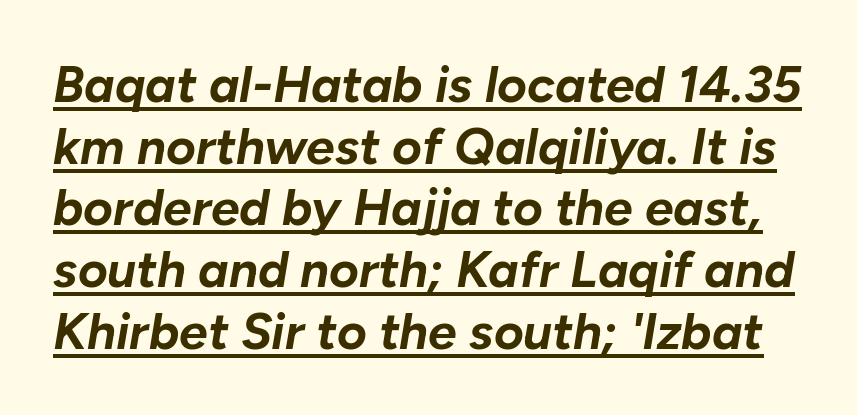
The passage shown is underscored from start to finish. Looks like regular typesetting: each glyph gets only the width it needs. The rendering uses a bold face; every stroke is thick and dark. Inter-character spacing is left at the font's built-in metrics. Emphasis-style slanted type is in use.
